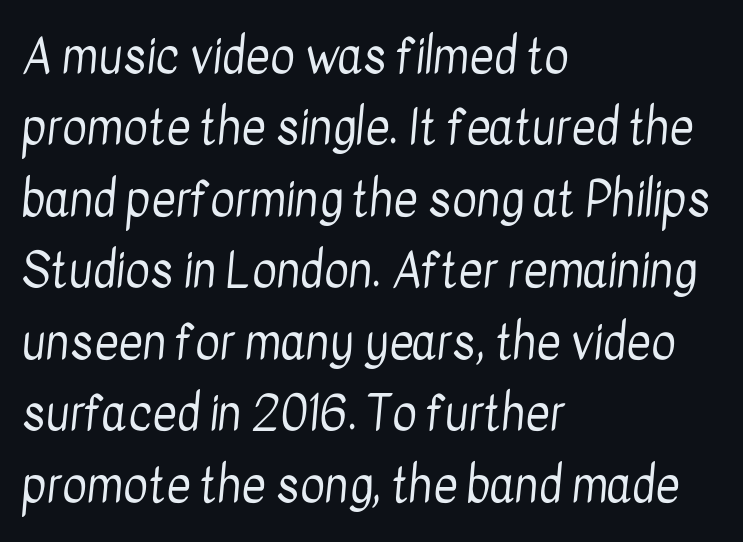
The image shows 47 px regular-weight, condensed sans-serif type; set left-aligned, normal line spacing (1.52x), normal letter spacing, not underlined; low stroke contrast and a medium x-height.
